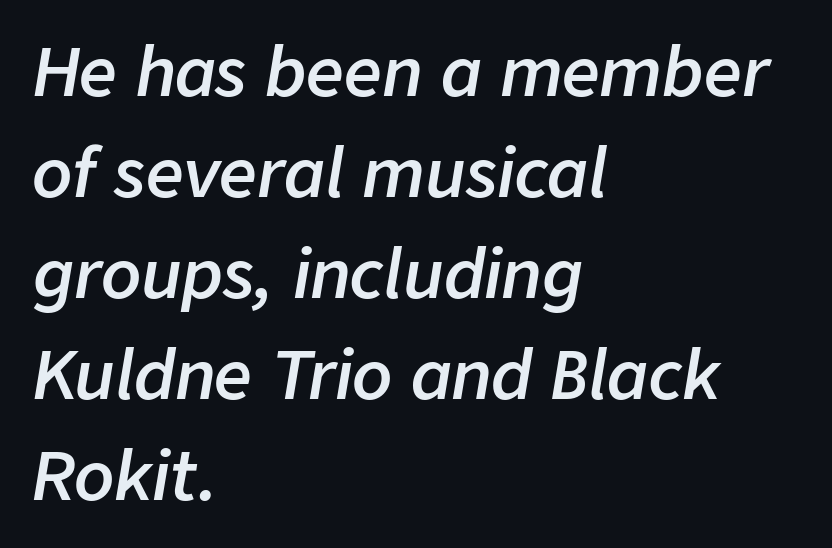
{"italic": "yes", "lean": "right", "slant_degrees": 9, "bold": "semi", "weight": "semibold", "width": "normal", "stroke_contrast": "low", "x_height": "medium", "monospaced": "no", "underline": "no", "align": "left", "line_spacing": "normal", "line_spacing_ratio": 1.53, "letter_spacing": "normal", "letter_spacing_em": 0.0, "glyph_px": 66}
